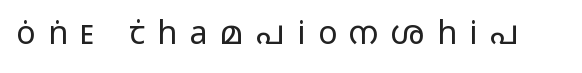
This sample has the flowing, uneven cadence of proportional lettering. The text was rendered using a sans face with plain stroke endings. Rule under the text: the space is simply empty. Does extra space separate the letters? Yes, quite a lot of it. It's the straight-up-and-down kind of type. These glyphs show unthickened strokes, regular width or finer.
